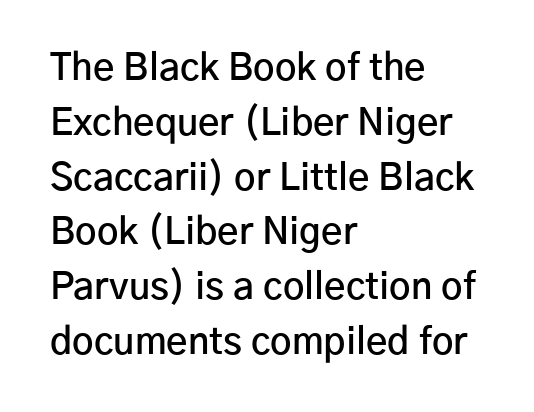
What weight is shown? A semibold, between regular and bold. Italic: no, the glyphs are upright roman. The glyphs in this specimen are sans serif. Check the space under the baseline: it is left empty. A student would call this left alignment; a typographer would say flush left, rag right. This sample has the flowing, uneven cadence of proportional lettering.
